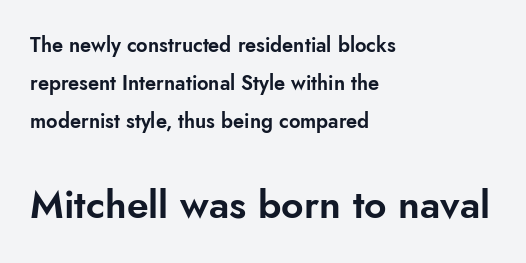
Nothing unusual about the tracking: characters are spaced as the font intends. Leading: increased. A student would notice the bottom passage is typeset larger than what precedes it. The lines are quadded left. Anything drawn beneath the words? Only blank space.
